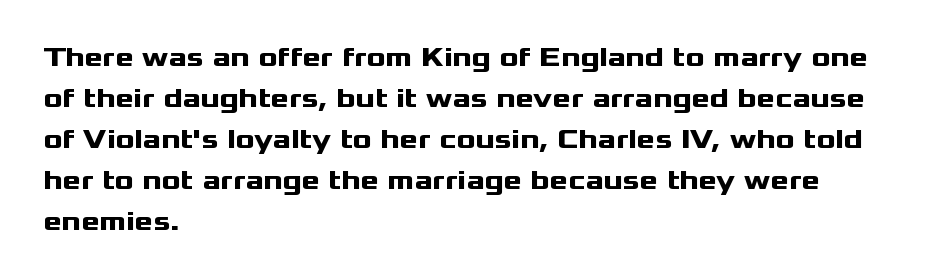
The image shows 28 px heavy, wide sans-serif type, upright; set left-aligned, normal line spacing (1.46x), normal letter spacing, not underlined; medium stroke contrast and a medium x-height.
